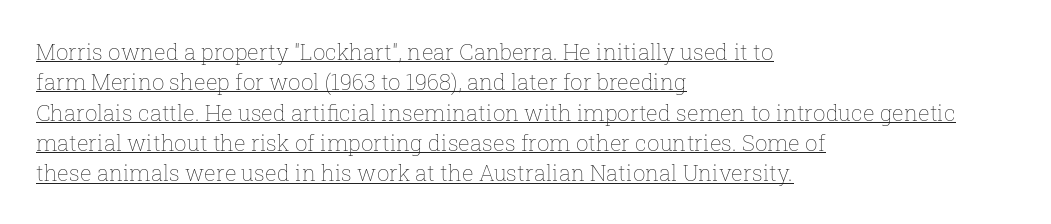
Q: Is the text bold? A: No.
Q: Is the text italic (slanted)? A: No, it is upright.
Q: Is the text underlined? A: Yes.
Q: How is the paragraph aligned? A: Left-aligned.
Q: Is the spacing between letters normal or unusually wide? A: Normal.
Q: Is the spacing between lines tight, normal or loose? A: Normal.
